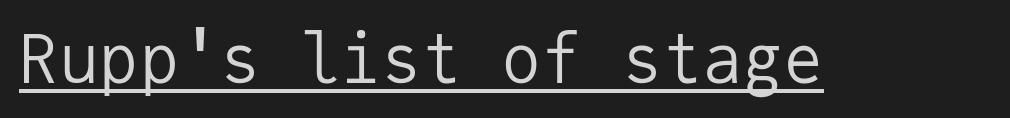
Q: Is the text bold? A: No.
Q: Is the text italic (slanted)? A: No, it is upright.
Q: Is the typeface a serif or a sans-serif typeface? A: Sans-serif.
Q: Is the text underlined? A: Yes.
Q: Is the spacing between letters normal or unusually wide? A: Normal.
Q: Width (condensed, normal, or wide)? A: Normal.
Q: Stroke contrast? A: Low.
Q: x-height? A: Medium.
Q: Monospaced? A: Yes.
